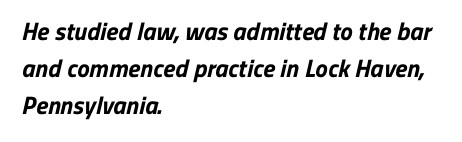
The image shows 25 px bold type; set left-aligned, normal line spacing (1.49x), normal letter spacing, not underlined.
